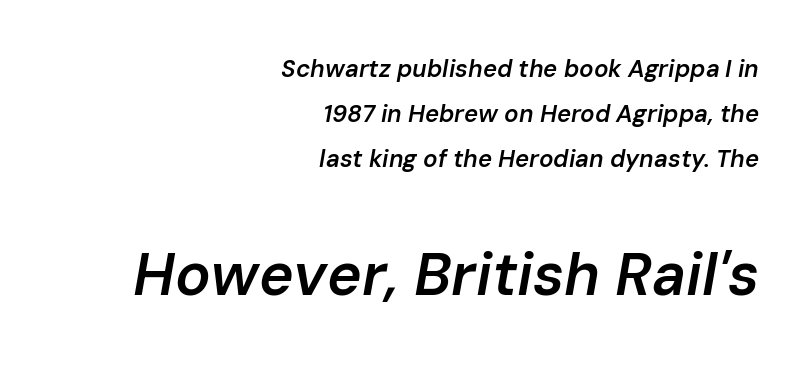
The image shows 59 px semibold type, italic (leaning right); set right-aligned, line spacing 1.88x, normal letter spacing, not underlined; the second (bottom) block is 2.46x larger; low stroke contrast and a medium x-height.
